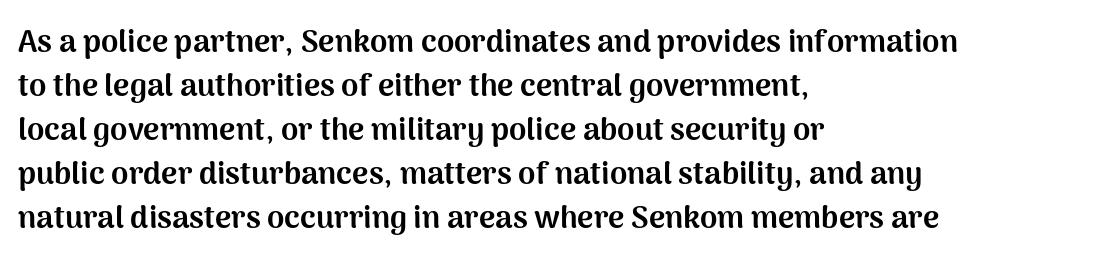
The image shows 31 px bold sans-serif type, upright; set left-aligned, normal line spacing (1.42x), normal letter spacing, not underlined; medium stroke contrast and a medium x-height.
